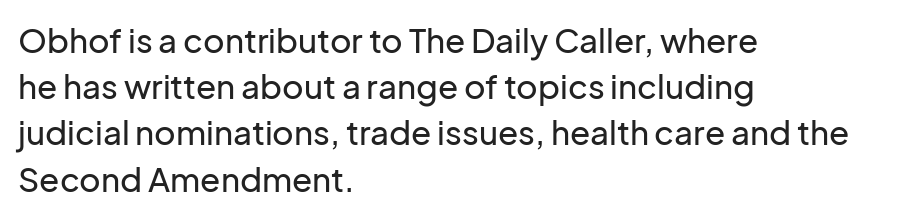
{"serif": "no", "italic": "no", "width": "normal", "stroke_contrast": "low", "x_height": "medium", "monospaced": "no", "underline": "no", "align": "left", "line_spacing": "normal", "line_spacing_ratio": 1.4, "letter_spacing": "normal", "letter_spacing_em": 0.0, "glyph_px": 33}
